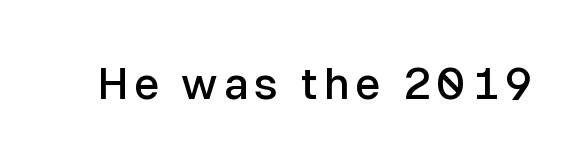
{"serif": "no", "italic": "no", "bold": "semi", "weight": "semibold", "width": "normal", "stroke_contrast": "low", "x_height": "medium", "monospaced": "no", "underline": "no", "glyph_px": 44}
